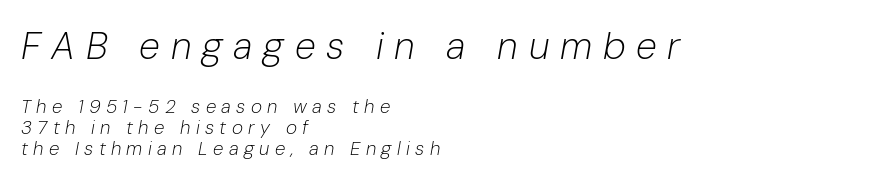
Q: Is the text bold? A: No.
Q: Is the text italic (slanted)? A: Yes, it leans right by about 10 degrees.
Q: Is the text underlined? A: No.
Q: How is the paragraph aligned? A: Left-aligned.
Q: Is the spacing between letters normal or unusually wide? A: Unusually wide.
Q: Is the spacing between lines tight, normal or loose? A: Tight.
Q: Which block of text is set in a larger size, the first (top) or the second (bottom)? A: The first (top) one.
Q: Width (condensed, normal, or wide)? A: Normal.
Q: Stroke contrast? A: Low.
Q: x-height? A: Medium.
Q: Monospaced? A: No.
